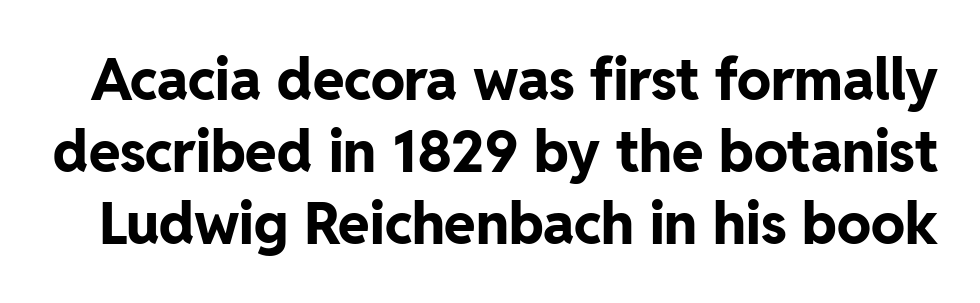
{"serif": "no", "italic": "no", "bold": "yes", "weight": "bold", "width": "normal", "stroke_contrast": "low", "x_height": "medium", "monospaced": "no", "underline": "no", "line_spacing": "normal", "line_spacing_ratio": 1.26, "letter_spacing": "normal", "letter_spacing_em": 0.0, "glyph_px": 57}
